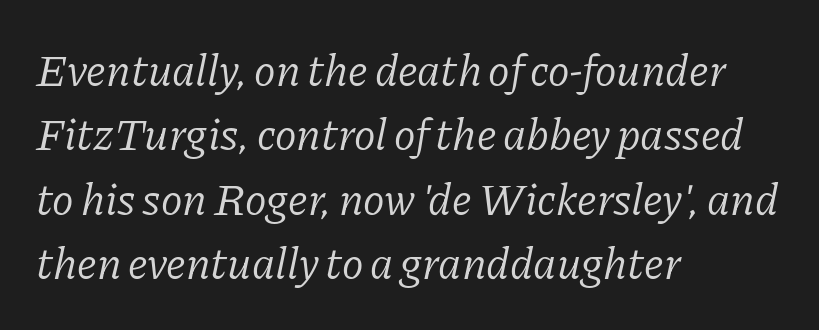
Q: Is the text bold? A: No.
Q: Is the text italic (slanted)? A: Yes, it leans right by about 11 degrees.
Q: Is the typeface a serif or a sans-serif typeface? A: Serif.
Q: Is the text underlined? A: No.
Q: How is the paragraph aligned? A: Left-aligned.
Q: Is the spacing between letters normal or unusually wide? A: Normal.
Q: Is the spacing between lines tight, normal or loose? A: Normal.
Q: Width (condensed, normal, or wide)? A: Normal.
Q: Stroke contrast? A: Low.
Q: x-height? A: Medium.
Q: Monospaced? A: No.
